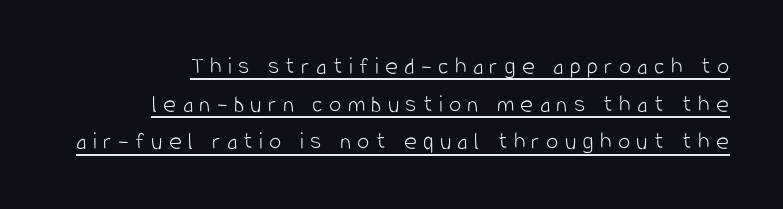
{"italic": "no", "bold": "no", "underline": "yes", "line_spacing": "normal", "line_spacing_ratio": 1.51, "letter_spacing": "wide", "letter_spacing_em": 0.25, "glyph_px": 25}
